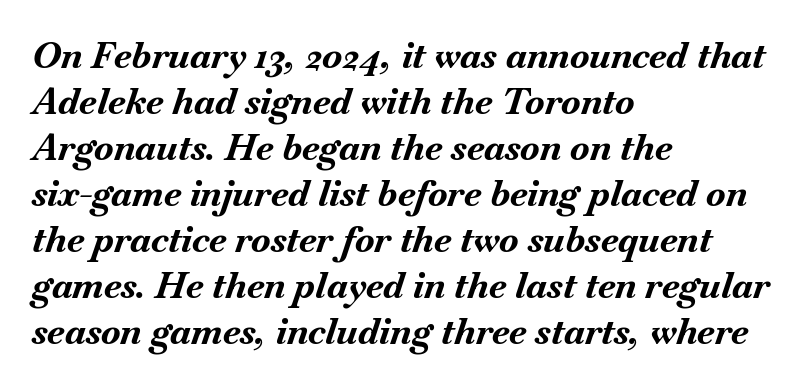
{"italic": "yes", "lean": "right", "slant_degrees": 18, "bold": "yes", "weight": "bold", "width": "normal", "stroke_contrast": "medium", "x_height": "small", "monospaced": "no", "underline": "no", "align": "left", "line_spacing": "normal", "line_spacing_ratio": 1.28, "letter_spacing": "normal", "letter_spacing_em": 0.0, "glyph_px": 36}
